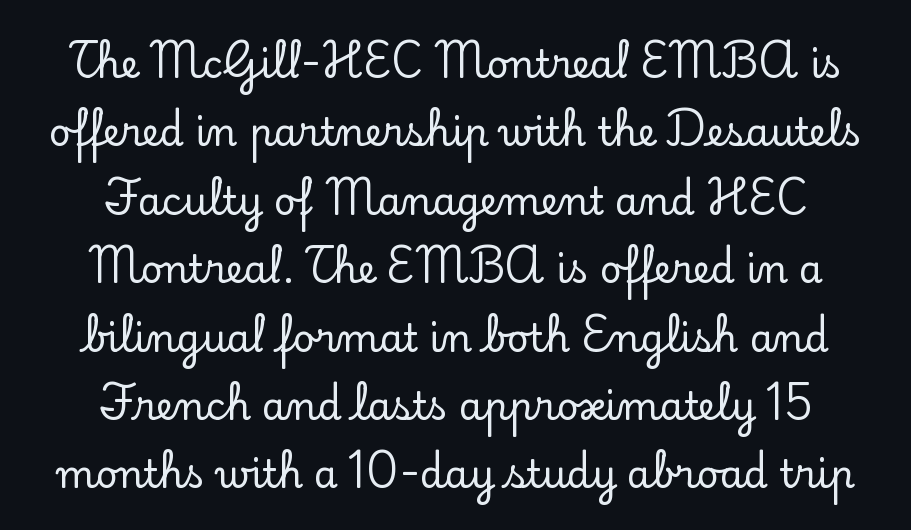
Q: Is the text italic (slanted)? A: No, it is upright.
Q: Is the typeface a serif or a sans-serif typeface? A: Serif.
Q: Is the text underlined? A: No.
Q: How is the paragraph aligned? A: Centered.
Q: Is the spacing between letters normal or unusually wide? A: Normal.
Q: Width (condensed, normal, or wide)? A: Normal.
Q: Stroke contrast? A: Low.
Q: x-height? A: Small.
Q: Monospaced? A: No.
